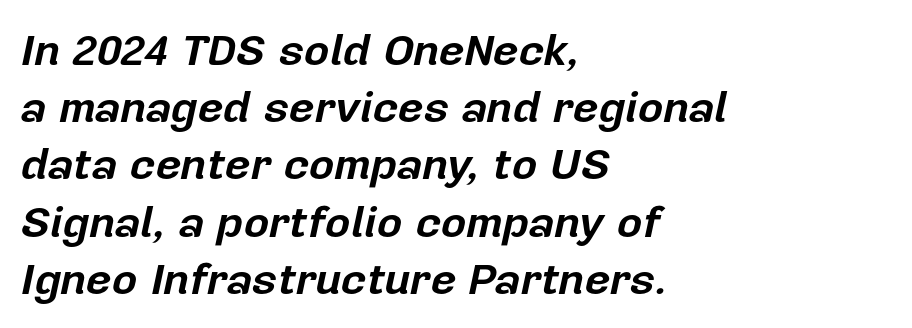
Q: Is the text bold? A: Yes.
Q: Is the text italic (slanted)? A: Yes, it leans right by about 12 degrees.
Q: Is the text underlined? A: No.
Q: How is the paragraph aligned? A: Left-aligned.
Q: Is the spacing between letters normal or unusually wide? A: Normal.
Q: Is the spacing between lines tight, normal or loose? A: Normal.
Q: Width (condensed, normal, or wide)? A: Normal.
Q: Stroke contrast? A: Low.
Q: x-height? A: Medium.
Q: Monospaced? A: No.
